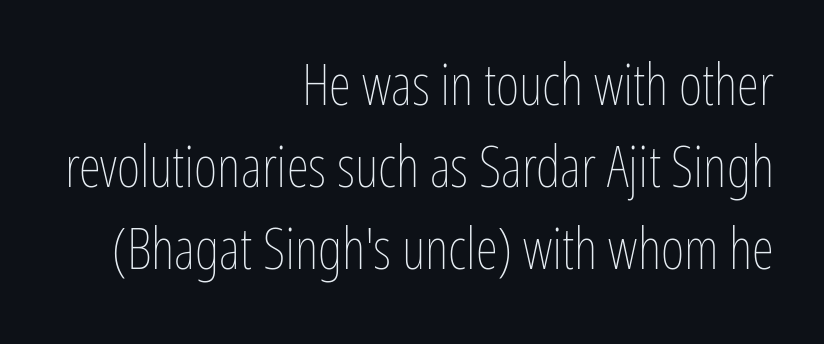
{"italic": "no", "bold": "no", "weight": "thin", "width": "condensed", "stroke_contrast": "low", "x_height": "medium", "monospaced": "no", "underline": "no", "align": "right", "line_spacing": "normal", "line_spacing_ratio": 1.44, "letter_spacing": "normal", "letter_spacing_em": 0.0, "glyph_px": 57}
